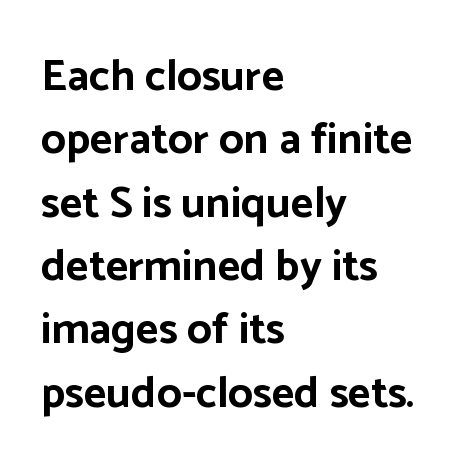
The image shows 44 px bold sans-serif type, upright; set left-aligned, normal line spacing (1.44x), normal letter spacing, not underlined; low stroke contrast and a medium x-height.
